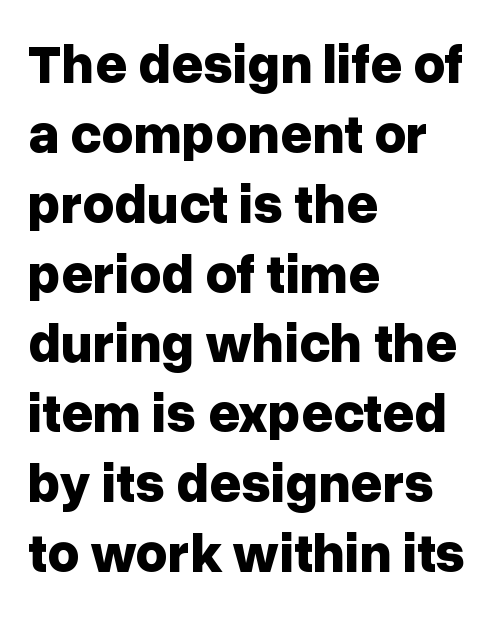
Do the letters lean? They stand straight. The leading is moderate, giving the passage an even texture. Each letter keeps its own natural width here, so spacing adapts to shape. Casual observation: everything's shoved over to the left. The font family rendered here belongs to the sans-serif group.
